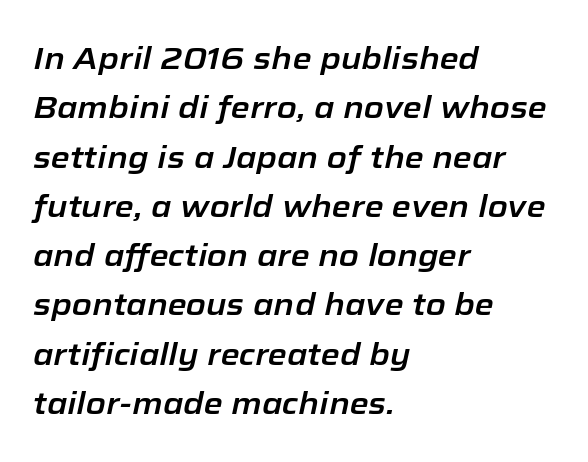
The image shows 31 px text type, italic (leaning right); set left-aligned, normal line spacing (1.59x), normal letter spacing, not underlined; low stroke contrast and a medium x-height.
